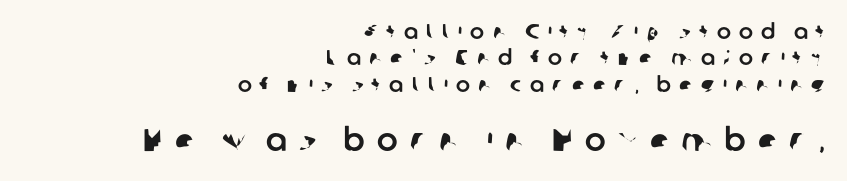
{"serif": "no", "width": "normal", "stroke_contrast": "low", "x_height": "medium", "monospaced": "no", "underline": "no", "align": "right", "line_spacing": "normal", "line_spacing_ratio": 1.26, "letter_spacing": "wide", "letter_spacing_em": 0.39, "larger_block": "second", "size_ratio": 1.48, "glyph_px": 31}
